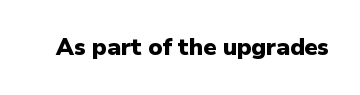
{"italic": "no", "bold": "yes", "underline": "no", "letter_spacing": "normal", "letter_spacing_em": 0.0, "glyph_px": 23}
